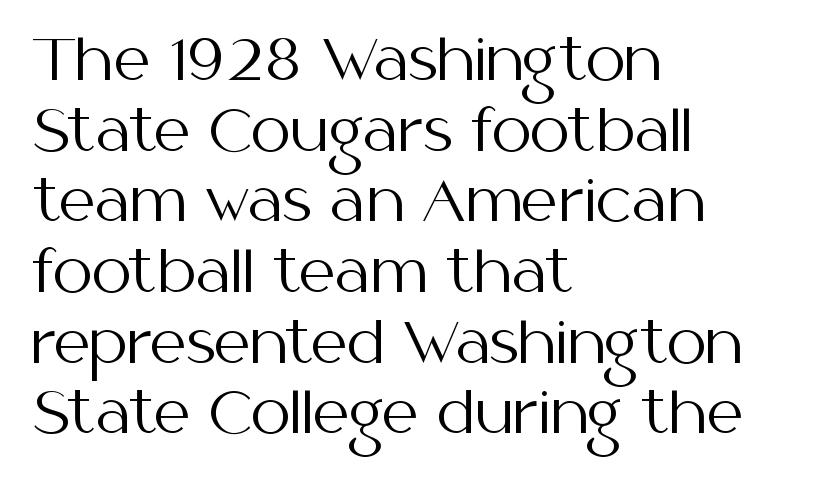
Q: Is the text bold? A: No.
Q: Is the text italic (slanted)? A: No, it is upright.
Q: Is the typeface a serif or a sans-serif typeface? A: Sans-serif.
Q: Is the text underlined? A: No.
Q: How is the paragraph aligned? A: Left-aligned.
Q: Is the spacing between letters normal or unusually wide? A: Normal.
Q: Width (condensed, normal, or wide)? A: Normal.
Q: Stroke contrast? A: Medium.
Q: x-height? A: Medium.
Q: Monospaced? A: No.
